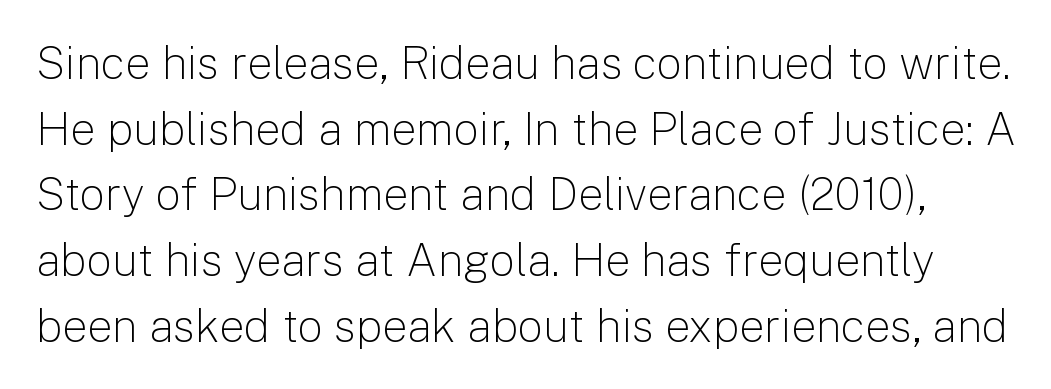
{"serif": "no", "italic": "no", "bold": "no", "weight": "light", "width": "normal", "stroke_contrast": "low", "x_height": "medium", "monospaced": "no", "underline": "no", "line_spacing": "normal", "line_spacing_ratio": 1.46, "letter_spacing": "normal", "letter_spacing_em": 0.0, "glyph_px": 45}
